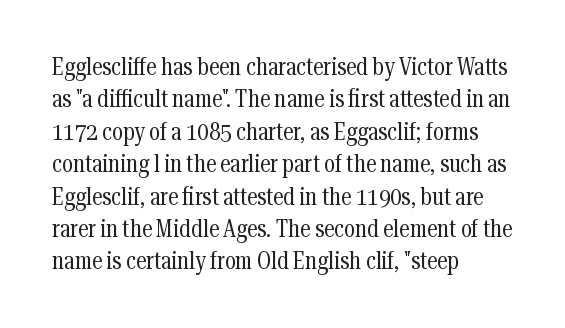
The typesetter chose a ragged-right arrangement here. In terms of letterspacing, this is plain default setting. Descenders hang freely into open space. A typesetter would call this leading conventional body-copy spacing. Stems and bowls with no extra thickness — not bold.
